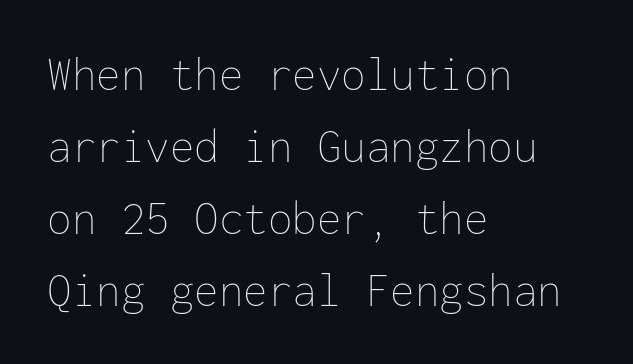
{"italic": "no", "bold": "no", "weight": "thin", "width": "normal", "stroke_contrast": "low", "x_height": "medium", "monospaced": "yes", "underline": "no", "align": "left", "line_spacing": "normal", "line_spacing_ratio": 1.47, "letter_spacing": "normal", "letter_spacing_em": 0.0, "glyph_px": 49}
